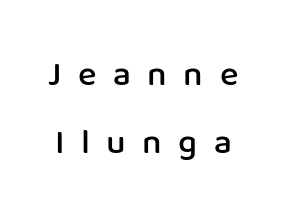
Unlike italic type, these characters show no tilt at all. Anything drawn beneath the words? Only blank space. Short note: letters widely spaced. Summary of weight: moderately heavy, a semibold. A typesetter would label this face a sans.
